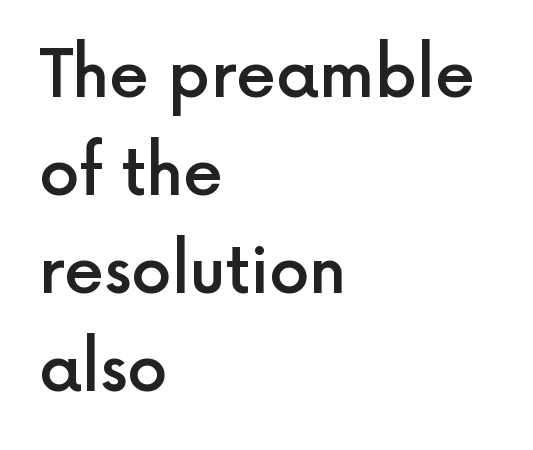
Q: Is the text bold? A: Semi-bold.
Q: Is the text italic (slanted)? A: No, it is upright.
Q: Is the typeface a serif or a sans-serif typeface? A: Sans-serif.
Q: Is the text underlined? A: No.
Q: How is the paragraph aligned? A: Left-aligned.
Q: Is the spacing between letters normal or unusually wide? A: Normal.
Q: Is the spacing between lines tight, normal or loose? A: Normal.
Q: Width (condensed, normal, or wide)? A: Normal.
Q: x-height? A: Medium.
Q: Monospaced? A: No.
